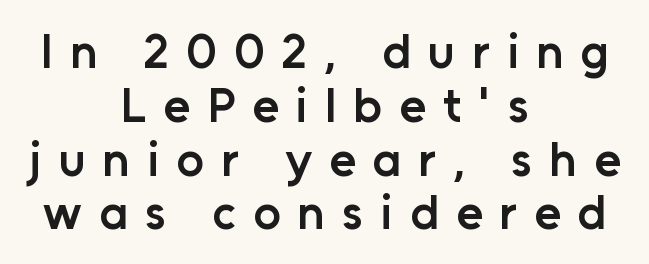
The image shows 48 px semibold sans-serif type, upright; set centered, tight line spacing (1.12x), unusually wide letter spacing (+0.36 em), not underlined; low stroke contrast and a medium x-height.
